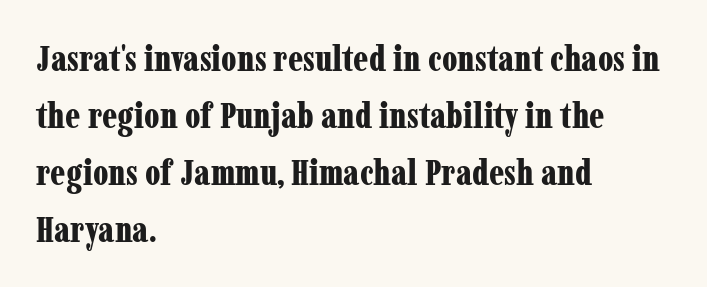
The image shows 36 px bold, condensed serif type, upright; set left-aligned, normal line spacing (1.58x), normal letter spacing, not underlined; low stroke contrast and a medium x-height.
